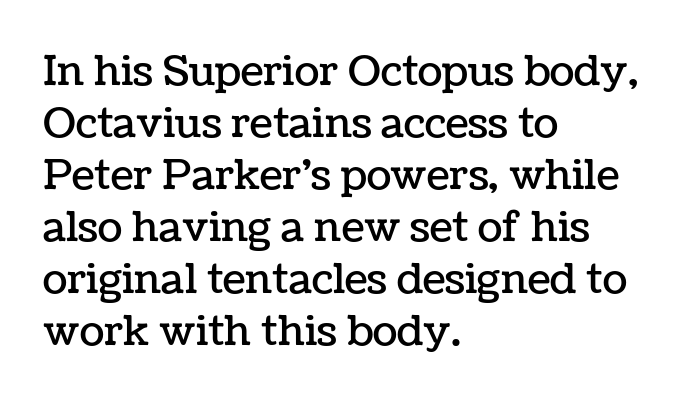
Q: Is the text italic (slanted)? A: No, it is upright.
Q: Is the text underlined? A: No.
Q: How is the paragraph aligned? A: Left-aligned.
Q: Is the spacing between letters normal or unusually wide? A: Normal.
Q: Is the spacing between lines tight, normal or loose? A: Normal.
Q: Width (condensed, normal, or wide)? A: Normal.
Q: Stroke contrast? A: Low.
Q: x-height? A: Medium.
Q: Monospaced? A: No.
